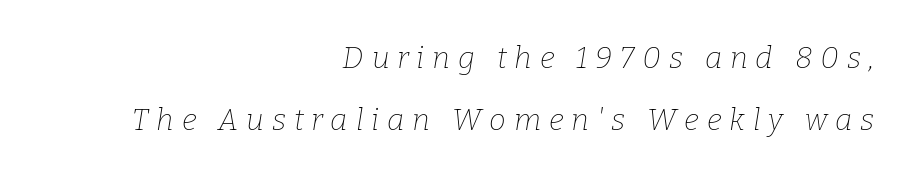
The image shows 30 px thin serif type, italic (leaning right); set right-aligned, loose line spacing (2.07x), unusually wide letter spacing (+0.26 em), not underlined; low stroke contrast and a medium x-height.
